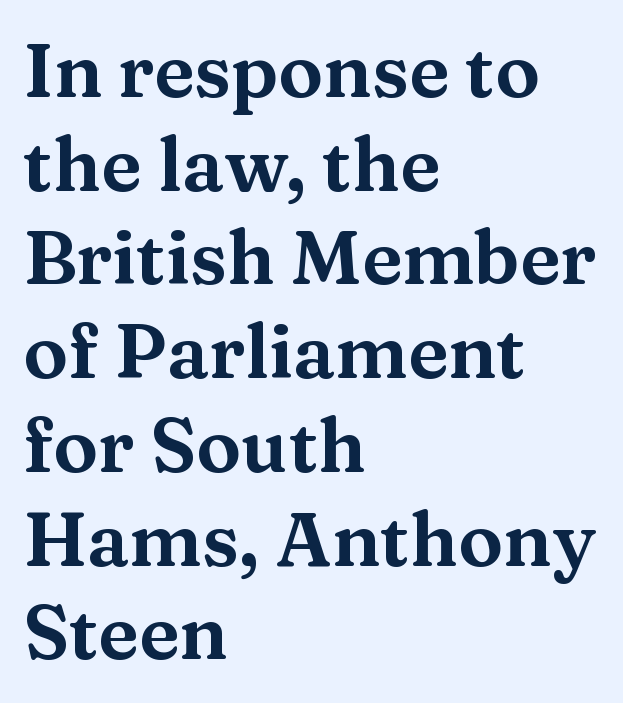
Q: Is the text italic (slanted)? A: No, it is upright.
Q: Is the typeface a serif or a sans-serif typeface? A: Serif.
Q: Is the text underlined? A: No.
Q: How is the paragraph aligned? A: Left-aligned.
Q: Is the spacing between letters normal or unusually wide? A: Normal.
Q: Is the spacing between lines tight, normal or loose? A: Normal.
Q: Width (condensed, normal, or wide)? A: Wide.
Q: Stroke contrast? A: Medium.
Q: x-height? A: Medium.
Q: Monospaced? A: No.
